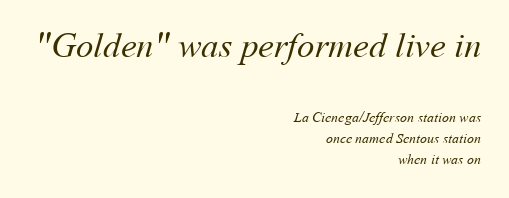
Q: Is the text bold? A: No.
Q: Is the text underlined? A: No.
Q: How is the paragraph aligned? A: Right-aligned.
Q: Is the spacing between letters normal or unusually wide? A: Normal.
Q: Is the spacing between lines tight, normal or loose? A: Normal.
Q: Which block of text is set in a larger size, the first (top) or the second (bottom)? A: The first (top) one.
Q: Width (condensed, normal, or wide)? A: Normal.
Q: Stroke contrast? A: Medium.
Q: x-height? A: Medium.
Q: Monospaced? A: No.
